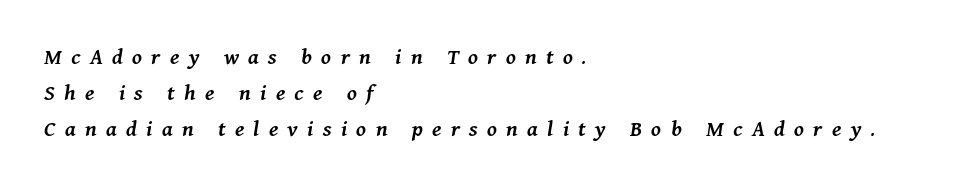
The image shows 24 px text type, italic (leaning right); set left-aligned, normal line spacing (1.51x), unusually wide letter spacing (+0.39 em), not underlined.
